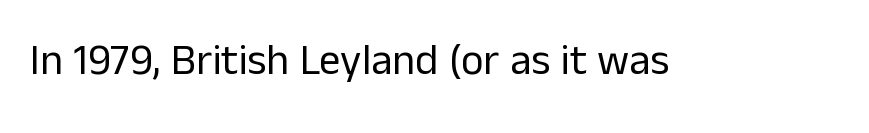
The glyphs in this specimen are sans serif. This is roman type, the default non-slanted kind. Stems and bowls with no extra thickness — not bold. Honestly, the letter spacing is just normal — you wouldn't notice it. The face used here is proportionally spaced, like ordinary book or web type.
